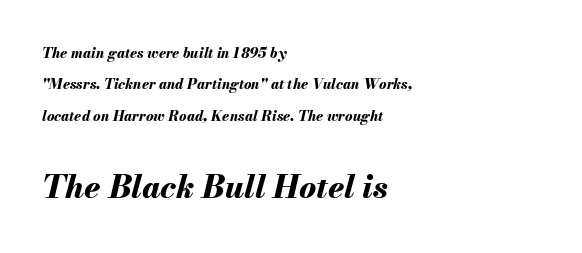
The image shows 32 px bold type, italic (leaning right); set left-aligned, loose line spacing (2.24x), normal letter spacing, not underlined; the second (bottom) block is 2.29x larger; medium stroke contrast and a small x-height.
